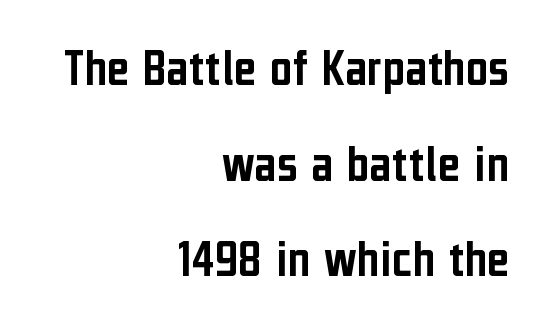
Q: Is the text italic (slanted)? A: No, it is upright.
Q: Is the typeface a serif or a sans-serif typeface? A: Sans-serif.
Q: Is the text underlined? A: No.
Q: How is the paragraph aligned? A: Right-aligned.
Q: Is the spacing between letters normal or unusually wide? A: Normal.
Q: Width (condensed, normal, or wide)? A: Condensed.
Q: Stroke contrast? A: Low.
Q: x-height? A: Medium.
Q: Monospaced? A: No.
